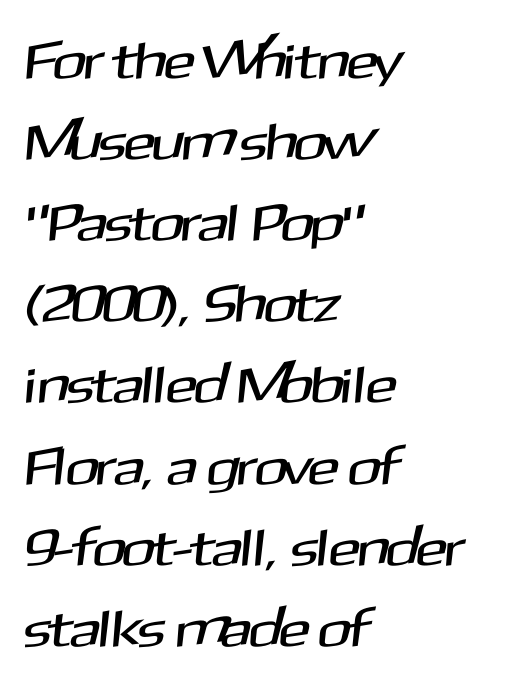
Q: Is the typeface a serif or a sans-serif typeface? A: Sans-serif.
Q: Is the text underlined? A: No.
Q: How is the paragraph aligned? A: Left-aligned.
Q: Is the spacing between letters normal or unusually wide? A: Normal.
Q: Is the spacing between lines tight, normal or loose? A: Normal.
Q: Width (condensed, normal, or wide)? A: Normal.
Q: Stroke contrast? A: Medium.
Q: x-height? A: Medium.
Q: Monospaced? A: No.
